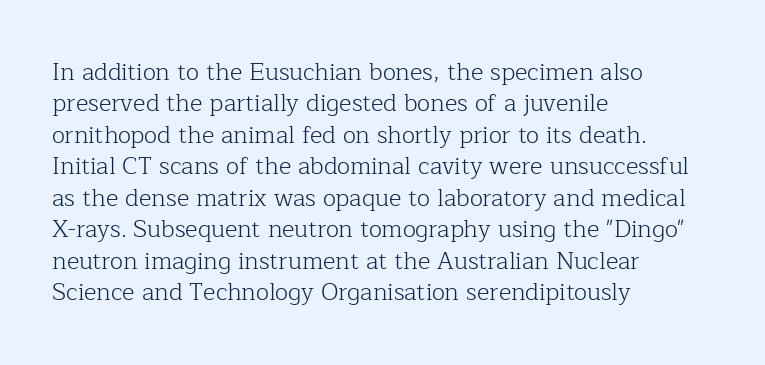
{"italic": "no", "bold": "no", "underline": "no", "align": "left", "line_spacing": "normal", "line_spacing_ratio": 1.31, "letter_spacing": "normal", "letter_spacing_em": 0.0, "glyph_px": 24}
